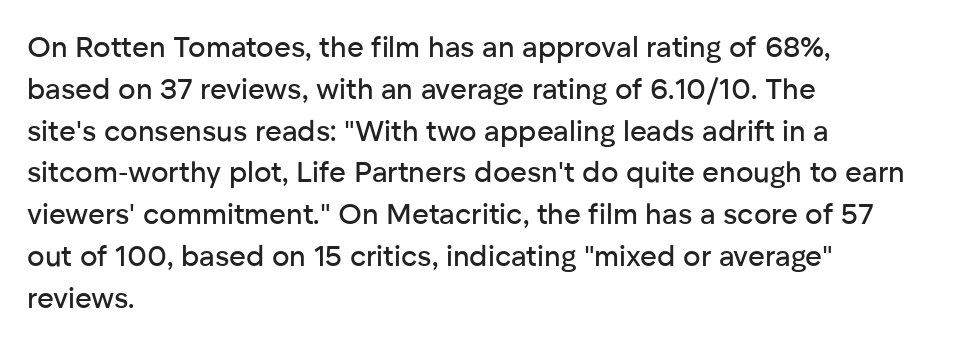
The image shows 29 px sans-serif type, upright; set left-aligned, normal line spacing (1.44x), normal letter spacing, not underlined; low stroke contrast and a medium x-height.
